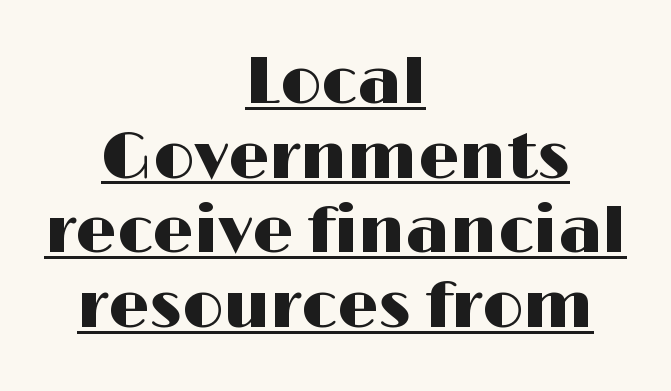
{"serif": "no", "italic": "no", "width": "wide", "stroke_contrast": "high", "x_height": "medium", "monospaced": "no", "underline": "yes", "align": "center", "line_spacing": "tight", "line_spacing_ratio": 1.15, "letter_spacing": "normal", "letter_spacing_em": 0.0, "glyph_px": 65}
